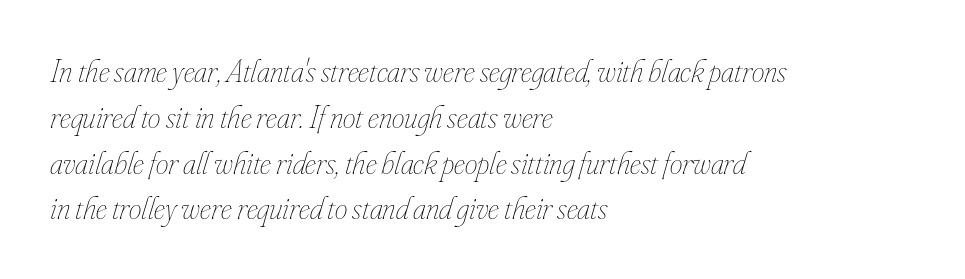
Q: Is the text bold? A: No.
Q: Is the text italic (slanted)? A: Yes, it leans right by about 16 degrees.
Q: Is the text underlined? A: No.
Q: How is the paragraph aligned? A: Left-aligned.
Q: Is the spacing between letters normal or unusually wide? A: Normal.
Q: Is the spacing between lines tight, normal or loose? A: Normal.
Q: Width (condensed, normal, or wide)? A: Condensed.
Q: Stroke contrast? A: Low.
Q: x-height? A: Small.
Q: Monospaced? A: No.
